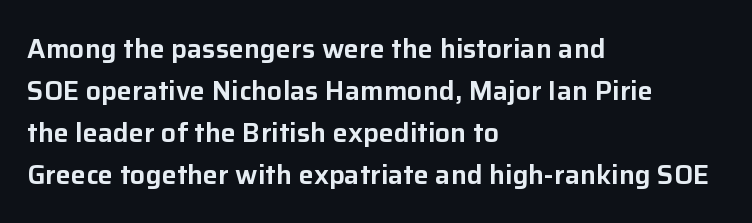
Q: Is the text italic (slanted)? A: No, it is upright.
Q: Is the text underlined? A: No.
Q: How is the paragraph aligned? A: Left-aligned.
Q: Is the spacing between letters normal or unusually wide? A: Normal.
Q: Is the spacing between lines tight, normal or loose? A: Normal.
